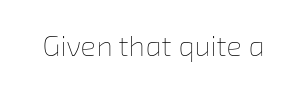
The image shows 29 px thin type; set normal letter spacing, not underlined; low stroke contrast and a medium x-height.
